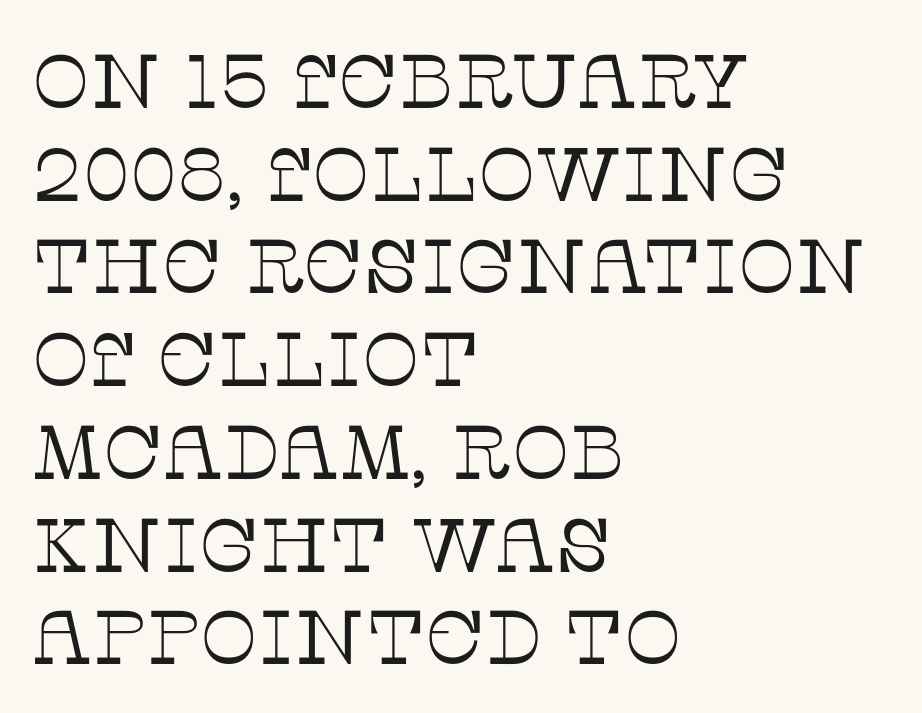
Q: Is the text bold? A: No.
Q: Is the text italic (slanted)? A: No, it is upright.
Q: Is the typeface a serif or a sans-serif typeface? A: Serif.
Q: Is the text underlined? A: No.
Q: How is the paragraph aligned? A: Left-aligned.
Q: Is the spacing between letters normal or unusually wide? A: Normal.
Q: Width (condensed, normal, or wide)? A: Normal.
Q: Stroke contrast? A: Low.
Q: x-height? A: Large.
Q: Monospaced? A: No.
